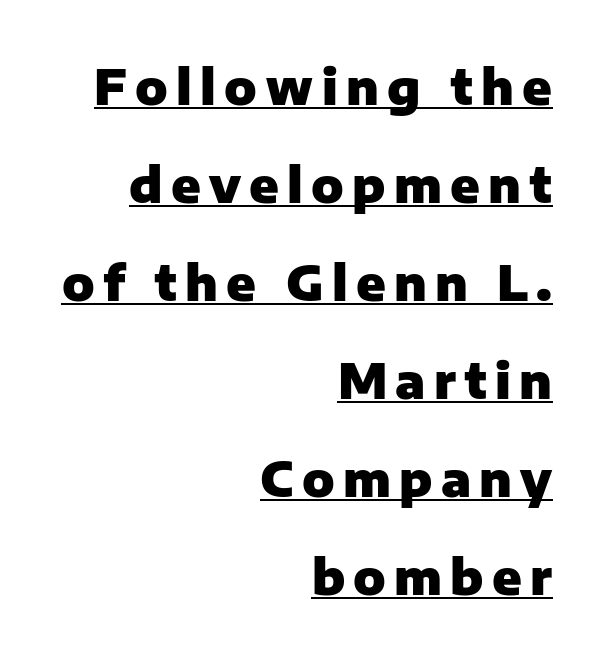
The image shows 48 px heavy sans-serif type, upright; set right-aligned, loose line spacing (2.04x), underlined; low stroke contrast and a medium x-height.
